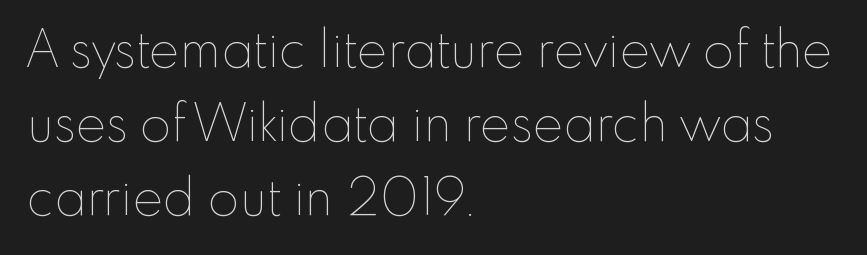
{"italic": "no", "bold": "no", "weight": "thin", "width": "normal", "stroke_contrast": "low", "x_height": "small", "monospaced": "no", "underline": "no", "align": "left", "line_spacing": "normal", "line_spacing_ratio": 1.45, "letter_spacing": "normal", "letter_spacing_em": 0.0, "glyph_px": 51}
